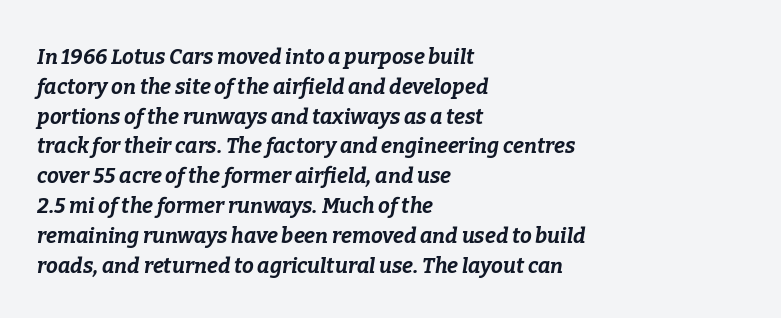
{"italic": "yes", "lean": "right", "slant_degrees": 9, "bold": "yes", "underline": "no", "align": "left", "line_spacing": "normal", "line_spacing_ratio": 1.42, "letter_spacing": "normal", "letter_spacing_em": 0.0, "glyph_px": 21}
